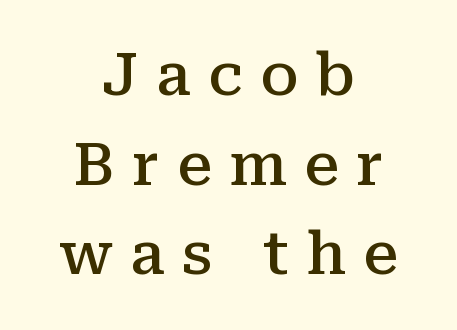
The image shows 59 px semibold serif type, upright; set centered, normal line spacing (1.52x), unusually wide letter spacing (+0.29 em), not underlined; medium stroke contrast and a medium x-height.
